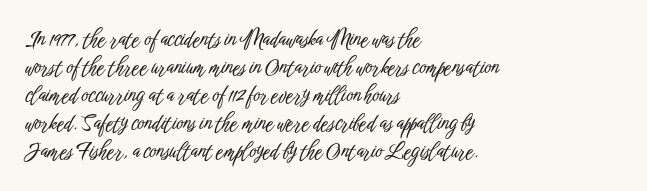
Q: Is the text italic (slanted)? A: Yes.
Q: Is the text underlined? A: No.
Q: How is the paragraph aligned? A: Left-aligned.
Q: Is the spacing between letters normal or unusually wide? A: Normal.
Q: Is the spacing between lines tight, normal or loose? A: Normal.
